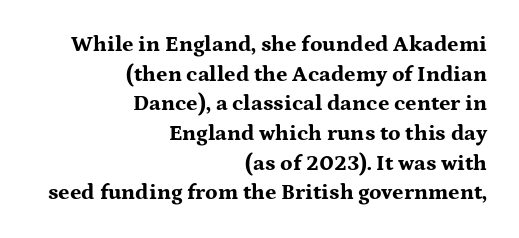
{"italic": "no", "bold": "yes", "underline": "no", "align": "right", "line_spacing": "normal", "line_spacing_ratio": 1.35, "letter_spacing": "normal", "letter_spacing_em": 0.0, "glyph_px": 22}
